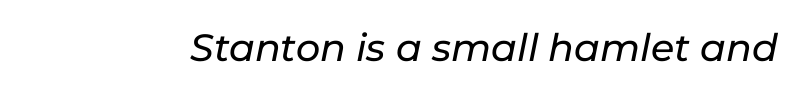
{"italic": "yes", "lean": "right", "slant_degrees": 11, "width": "normal", "stroke_contrast": "low", "x_height": "medium", "monospaced": "no", "underline": "no", "letter_spacing": "normal", "letter_spacing_em": 0.0, "glyph_px": 38}
